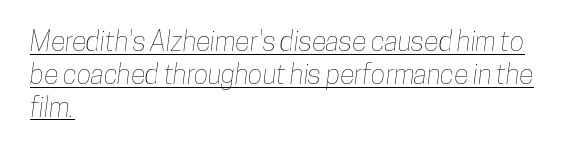
Q: Is the text underlined? A: Yes.
Q: How is the paragraph aligned? A: Left-aligned.
Q: Is the spacing between letters normal or unusually wide? A: Normal.
